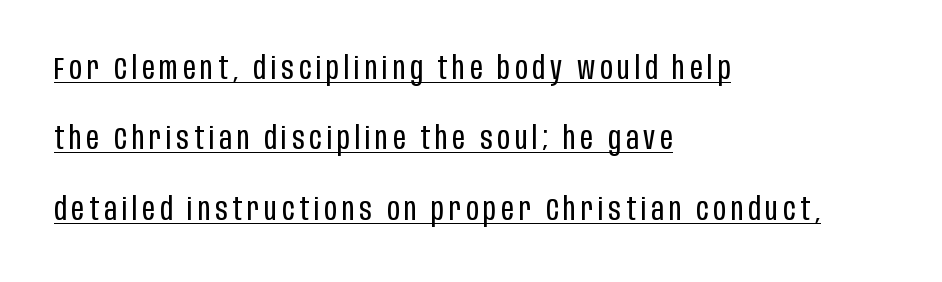
Looks like someone drew a line under every word here. This is roman type, the default non-slanted kind. Alignment: flush left. Each letter keeps its own natural width here, so spacing adapts to shape.
